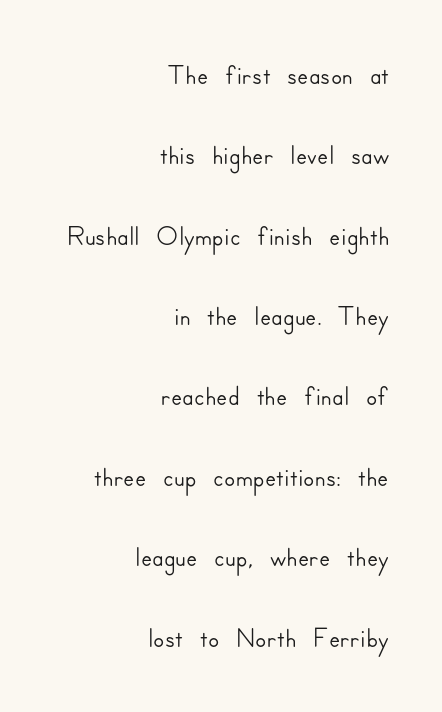
The horizontal fit of the characters is conventional and even. Airy leading. The area under the type is left untouched. Each letter keeps its own natural width here, so spacing adapts to shape. Ascenders rise straight up at ninety degrees.
